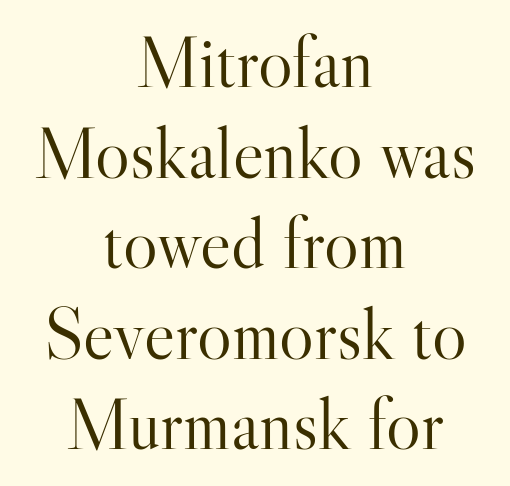
The image shows 73 px light serif type, upright; set centered, line spacing 1.24x, normal letter spacing, not underlined; high stroke contrast and a small x-height.
